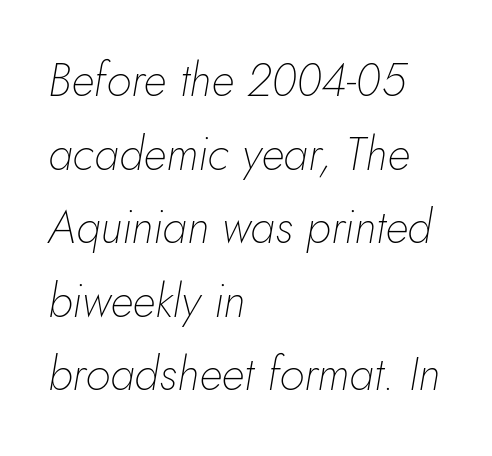
The baseline area is clear. The face looks like a standard text weight, possibly lighter. This sample has the flowing, uneven cadence of proportional lettering. Does the leading feel generous? No, just average.
